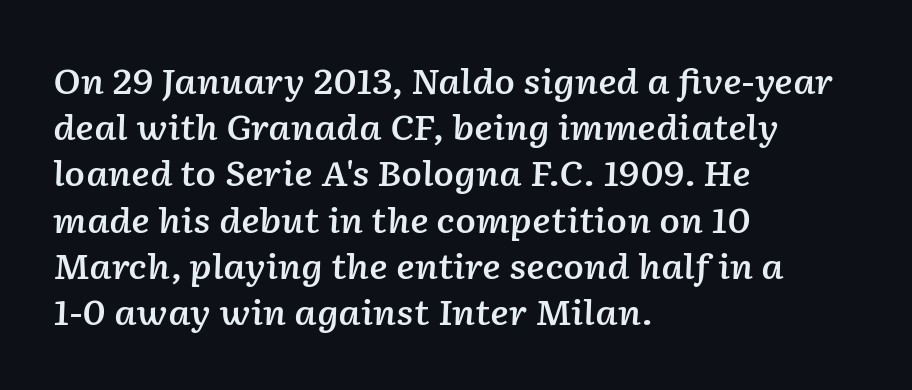
The image shows 34 px semibold type, italic (leaning right); set left-aligned, normal line spacing (1.36x), normal letter spacing, not underlined; low stroke contrast and a medium x-height.
